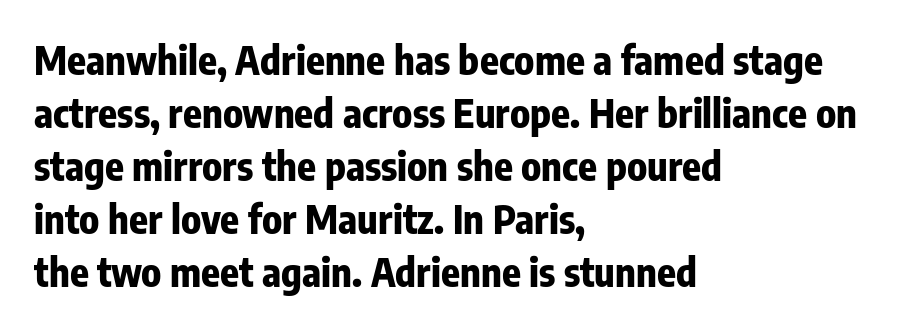
Posture: straight, roman, zero tilt. Lines of text with bare space underneath. Heavy, bold letterforms. Classification — sans serif.
